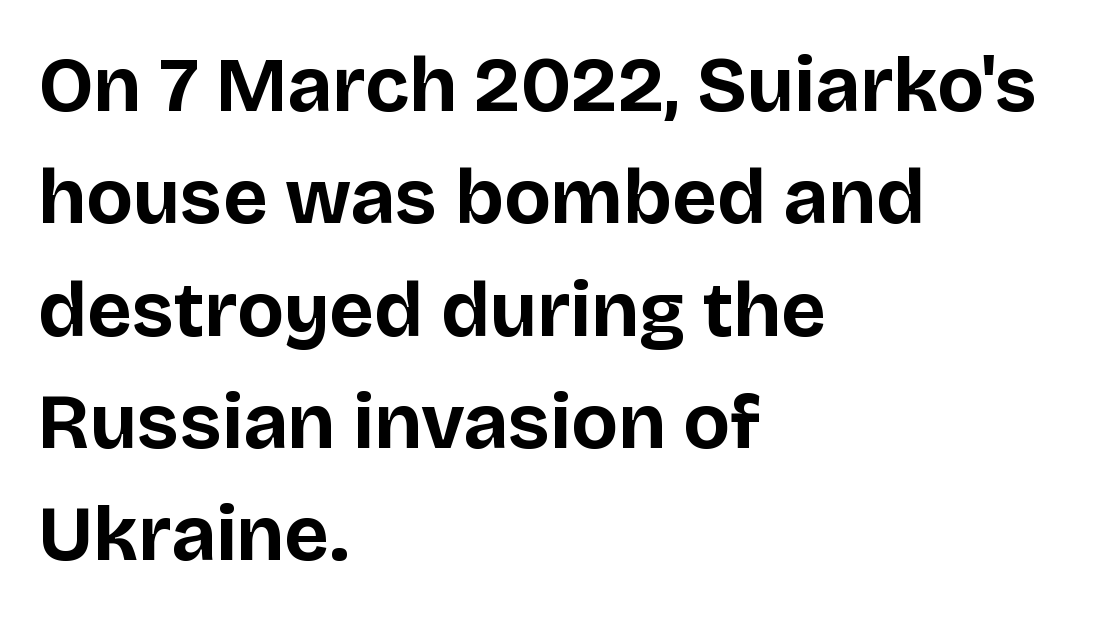
Q: Is the text bold? A: Yes.
Q: Is the text italic (slanted)? A: No, it is upright.
Q: Is the typeface a serif or a sans-serif typeface? A: Sans-serif.
Q: Is the text underlined? A: No.
Q: How is the paragraph aligned? A: Left-aligned.
Q: Is the spacing between letters normal or unusually wide? A: Normal.
Q: Is the spacing between lines tight, normal or loose? A: Normal.
Q: Width (condensed, normal, or wide)? A: Normal.
Q: Stroke contrast? A: Low.
Q: x-height? A: Large.
Q: Monospaced? A: No.
